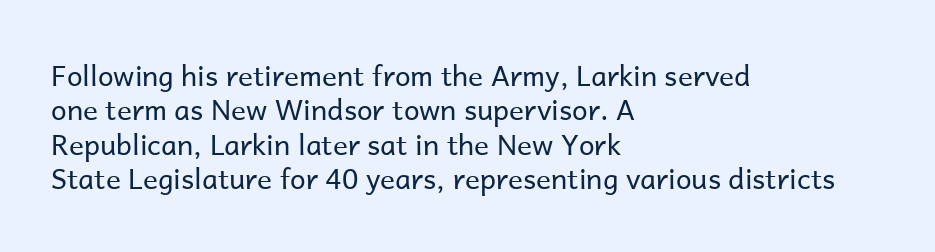
{"serif": "no", "italic": "no", "bold": "no", "weight": "regular", "width": "normal", "stroke_contrast": "low", "x_height": "medium", "monospaced": "no", "underline": "no", "align": "left", "line_spacing_ratio": 1.23, "letter_spacing": "normal", "letter_spacing_em": 0.0, "glyph_px": 28}
